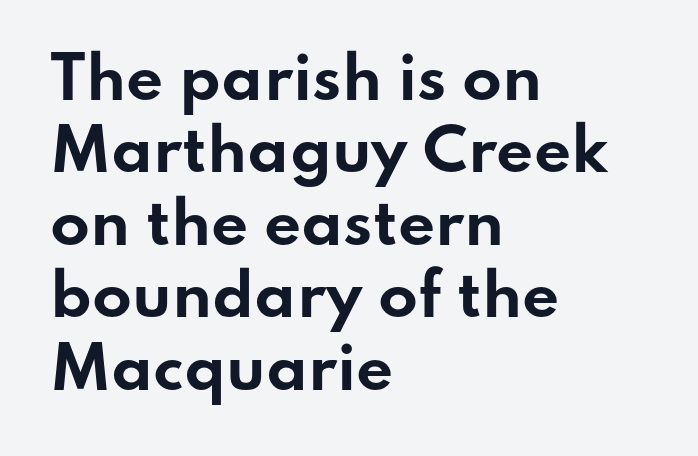
{"serif": "no", "italic": "no", "bold": "yes", "weight": "bold", "width": "wide", "stroke_contrast": "low", "x_height": "small", "monospaced": "no", "underline": "no", "align": "left", "line_spacing": "normal", "line_spacing_ratio": 1.25, "letter_spacing": "normal", "letter_spacing_em": 0.0, "glyph_px": 58}
